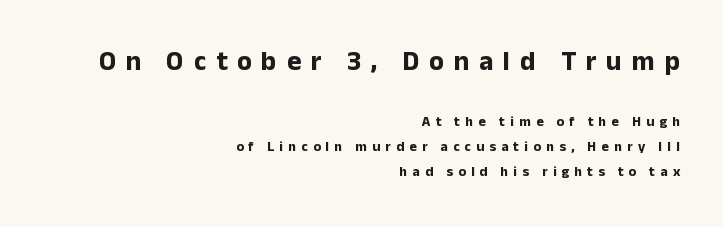
The image shows 27 px bold type, upright; set right-aligned, line spacing 1.77x, unusually wide letter spacing (+0.37 em), not underlined; the first (top) block is 1.93x larger.
